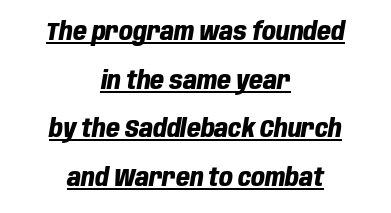
Q: Is the text bold? A: Yes.
Q: Is the text italic (slanted)? A: Yes, it leans right by about 10 degrees.
Q: Is the text underlined? A: Yes.
Q: How is the paragraph aligned? A: Centered.
Q: Is the spacing between letters normal or unusually wide? A: Normal.
Q: Is the spacing between lines tight, normal or loose? A: Loose.
